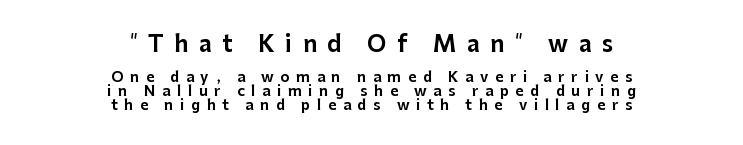
Notice how the stems are strictly vertical — no italics here. The initial chunk of copy outweighs the following chunk in type size. The line texture is sparse and dotted thanks to wide tracking. Successive baselines arrive quickly, one right under another.
